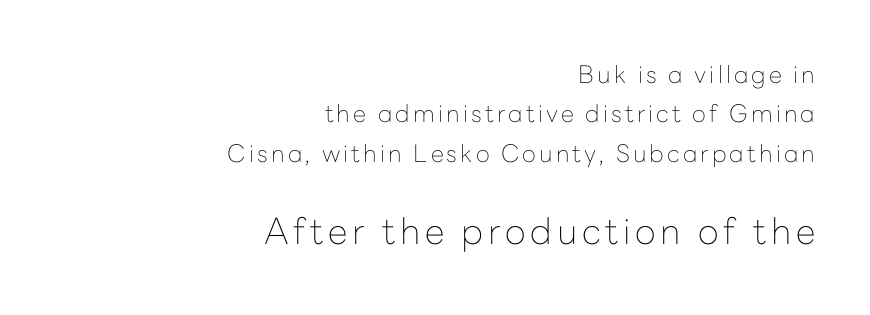
{"serif": "no", "italic": "no", "bold": "no", "weight": "thin", "width": "normal", "stroke_contrast": "low", "x_height": "medium", "monospaced": "no", "underline": "no", "align": "right", "line_spacing": "normal", "line_spacing_ratio": 1.64, "larger_block": "second", "size_ratio": 1.5, "glyph_px": 36}
